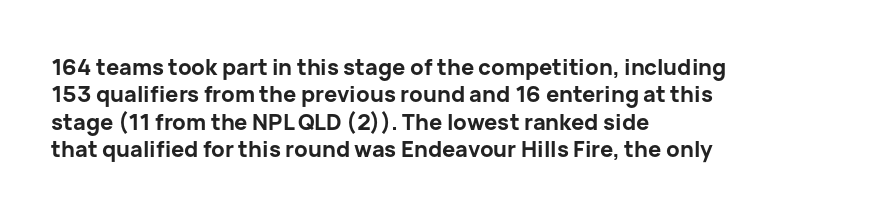
The image shows 22 px bold type, upright; set left-aligned, normal line spacing (1.25x), normal letter spacing, not underlined.
